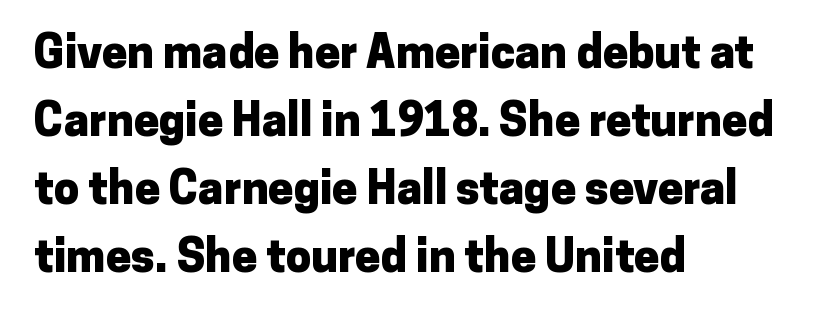
{"serif": "no", "italic": "no", "bold": "yes", "weight": "heavy", "width": "normal", "stroke_contrast": "low", "x_height": "medium", "monospaced": "no", "underline": "no", "align": "left", "line_spacing": "normal", "line_spacing_ratio": 1.51, "letter_spacing": "normal", "letter_spacing_em": 0.0, "glyph_px": 45}
